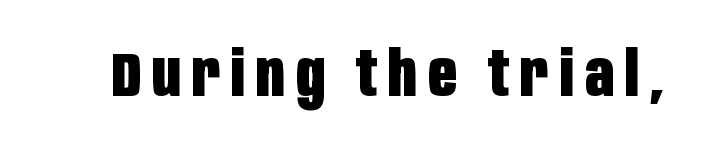
Q: Is the text bold? A: Yes.
Q: Is the text italic (slanted)? A: No, it is upright.
Q: Is the typeface a serif or a sans-serif typeface? A: Sans-serif.
Q: Is the text underlined? A: No.
Q: Width (condensed, normal, or wide)? A: Condensed.
Q: Stroke contrast? A: Low.
Q: x-height? A: Large.
Q: Monospaced? A: No.
